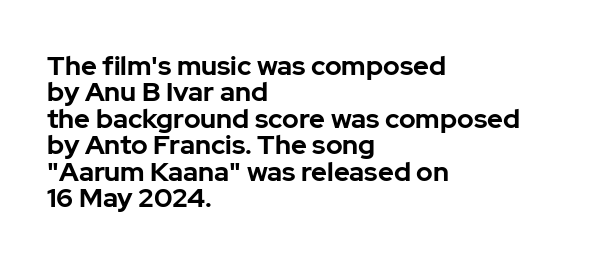
Q: Is the text bold? A: Yes.
Q: Is the text italic (slanted)? A: No, it is upright.
Q: Is the text underlined? A: No.
Q: How is the paragraph aligned? A: Left-aligned.
Q: Is the spacing between letters normal or unusually wide? A: Normal.
Q: Is the spacing between lines tight, normal or loose? A: Tight.
